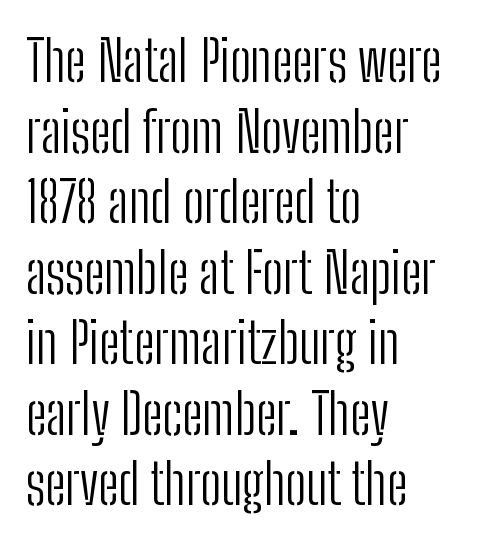
{"serif": "no", "italic": "no", "bold": "no", "weight": "light", "width": "condensed", "stroke_contrast": "low", "x_height": "medium", "monospaced": "no", "underline": "no", "align": "left", "line_spacing": "normal", "line_spacing_ratio": 1.26, "letter_spacing": "normal", "letter_spacing_em": 0.0, "glyph_px": 56}
